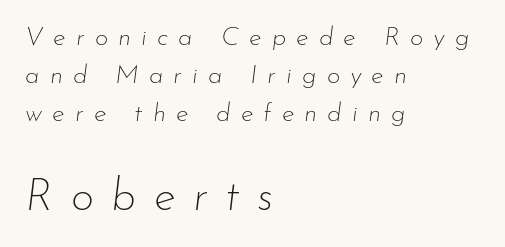
Just letters on the line, the space beneath them empty. Proportional: the letters do not fall into vertical columns. The face used here has a pronounced slope to its letters. Leftover space on each line is placed entirely after the last word.
